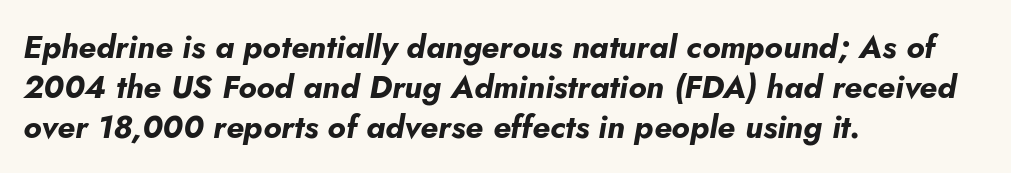
{"italic": "yes", "lean": "right", "slant_degrees": 5, "bold": "yes", "weight": "bold", "width": "normal", "stroke_contrast": "low", "x_height": "small", "monospaced": "no", "underline": "no", "align": "left", "line_spacing": "normal", "line_spacing_ratio": 1.25, "letter_spacing": "normal", "letter_spacing_em": 0.0, "glyph_px": 32}
